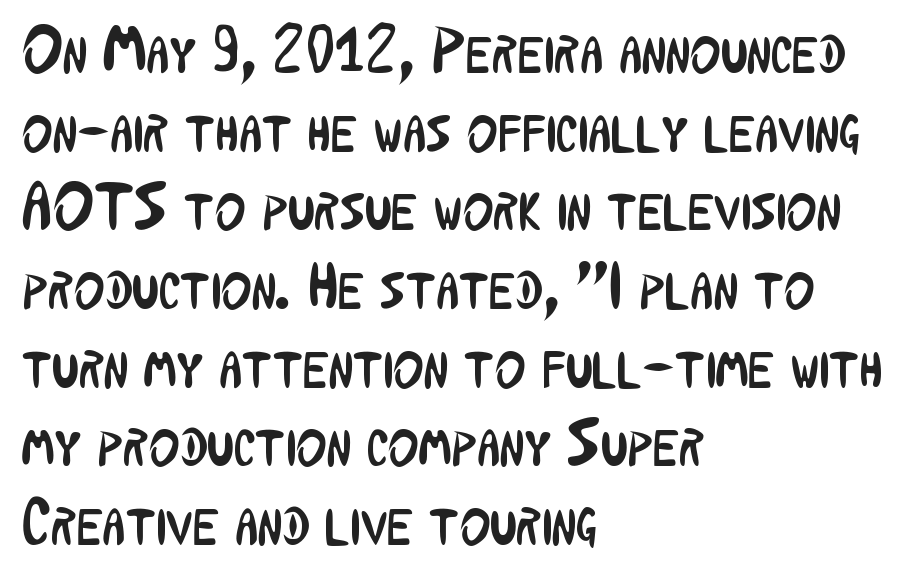
Q: Is the text bold? A: No.
Q: Is the text italic (slanted)? A: No, it is upright.
Q: Is the typeface a serif or a sans-serif typeface? A: Sans-serif.
Q: Is the text underlined? A: No.
Q: How is the paragraph aligned? A: Left-aligned.
Q: Is the spacing between letters normal or unusually wide? A: Normal.
Q: Width (condensed, normal, or wide)? A: Condensed.
Q: Stroke contrast? A: Low.
Q: x-height? A: Medium.
Q: Monospaced? A: No.
